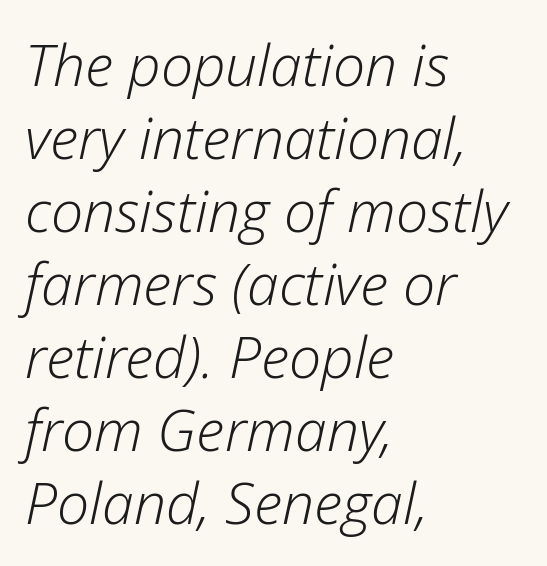
The image shows 57 px light type, italic (leaning right); set left-aligned, normal line spacing (1.28x), normal letter spacing, not underlined; low stroke contrast and a medium x-height.
